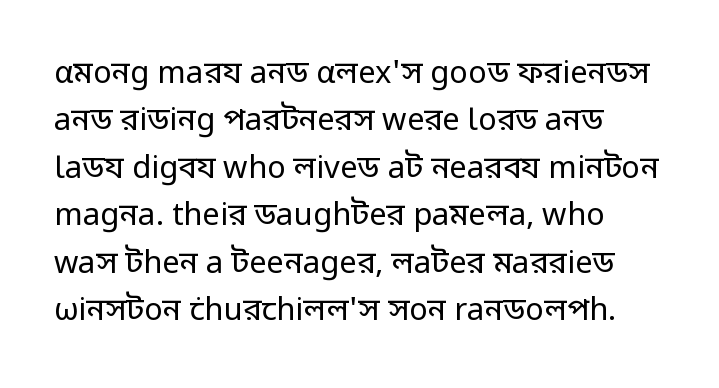
{"serif": "no", "italic": "no", "bold": "no", "weight": "regular", "width": "normal", "stroke_contrast": "low", "x_height": "medium", "monospaced": "no", "underline": "no", "align": "left", "line_spacing": "normal", "line_spacing_ratio": 1.53, "letter_spacing": "normal", "letter_spacing_em": 0.0, "glyph_px": 31}
